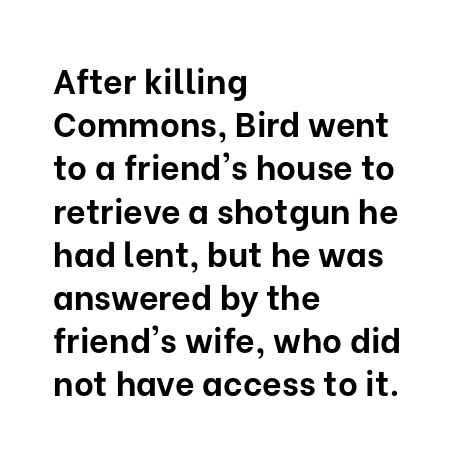
The image shows 34 px bold sans-serif type, upright; set left-aligned, normal line spacing (1.27x), normal letter spacing, not underlined; low stroke contrast and a medium x-height.
